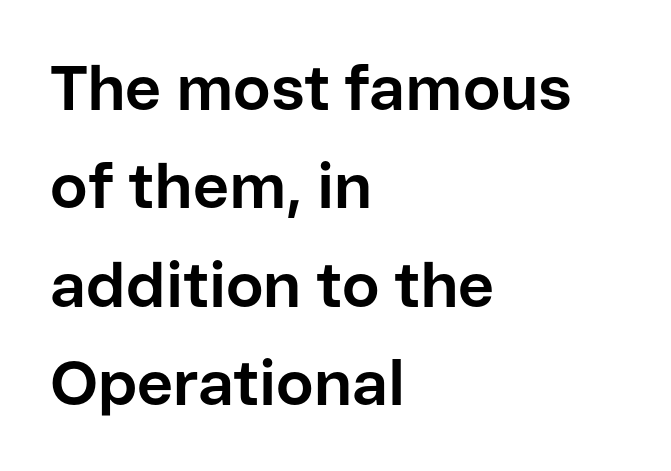
Do the letters lean? They stand straight. The rendering uses natural spacing where letterforms have individual widths. Decoration check: the copy has no underline. A dark, heavy texture on the line: the type is bold. Does the copy run flush right? No — it runs flush left. Observe the ordinary spacing: letters are neighbours, not strangers.
